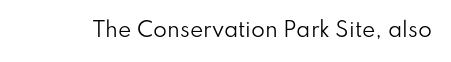
The image shows 20 px text type, upright; set normal letter spacing, not underlined.
